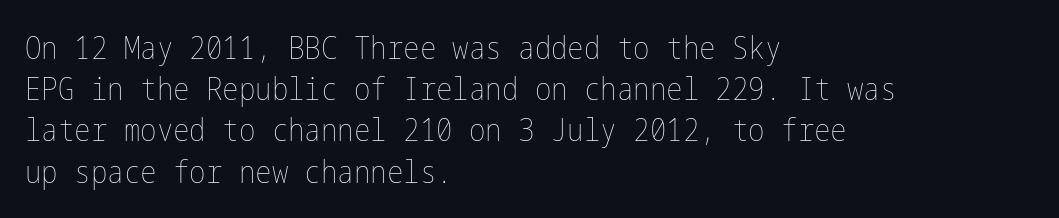
{"italic": "no", "bold": "no", "weight": "thin", "width": "condensed", "stroke_contrast": "low", "x_height": "medium", "underline": "no", "align": "left", "line_spacing": "normal", "line_spacing_ratio": 1.33, "letter_spacing": "normal", "letter_spacing_em": 0.0, "glyph_px": 31}
